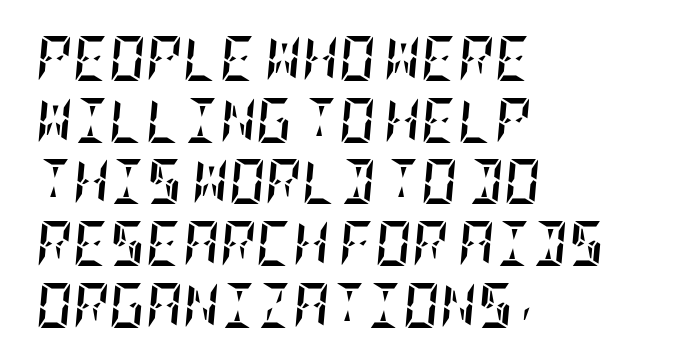
Check the space under the baseline: it is left empty. The letterforms sit shoulder to shoulder at normal distance. The letters are bold, with thick, heavy strokes. Reading down the block, your eye returns to a fixed left position each line. These lines sit exactly where default settings would place them. In terms of posture, this sample is oblique.
